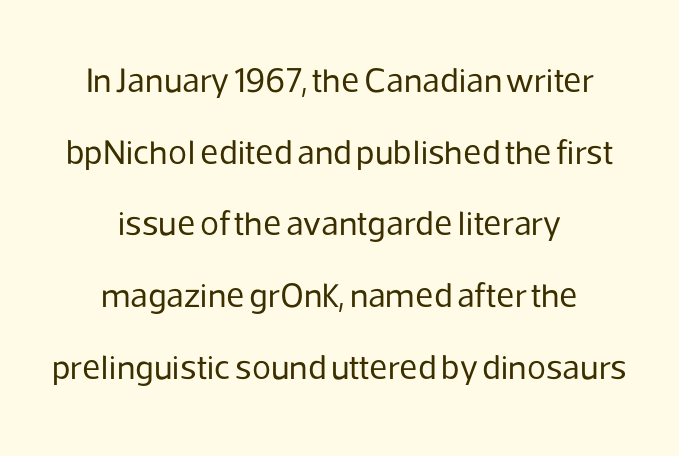
The image shows 35 px regular-weight sans-serif type, upright; set centered, loose line spacing (2.05x), normal letter spacing, not underlined; low stroke contrast and a medium x-height.
